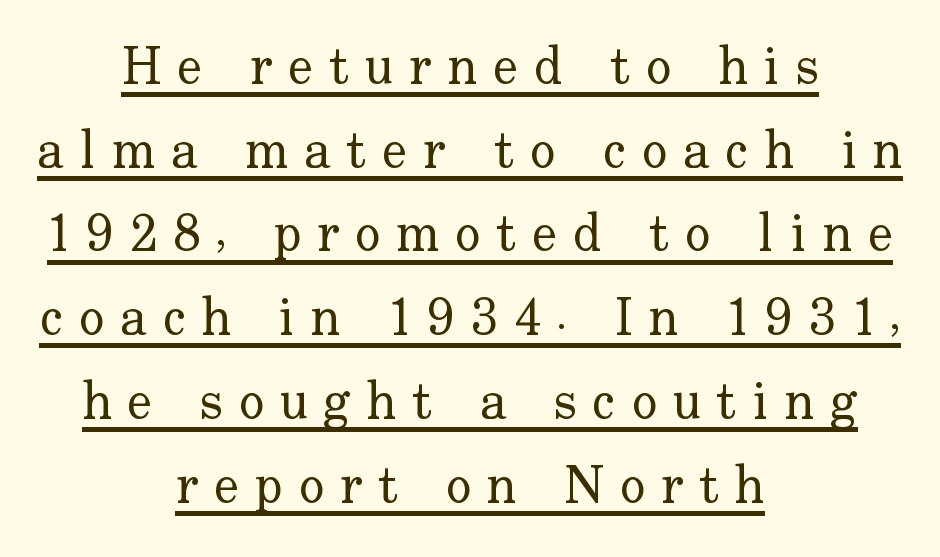
Q: Is the text bold? A: No.
Q: Is the text italic (slanted)? A: No, it is upright.
Q: Is the typeface a serif or a sans-serif typeface? A: Serif.
Q: Is the text underlined? A: Yes.
Q: How is the paragraph aligned? A: Centered.
Q: Is the spacing between letters normal or unusually wide? A: Unusually wide.
Q: Is the spacing between lines tight, normal or loose? A: Normal.
Q: Width (condensed, normal, or wide)? A: Normal.
Q: Stroke contrast? A: Low.
Q: x-height? A: Small.
Q: Monospaced? A: No.
